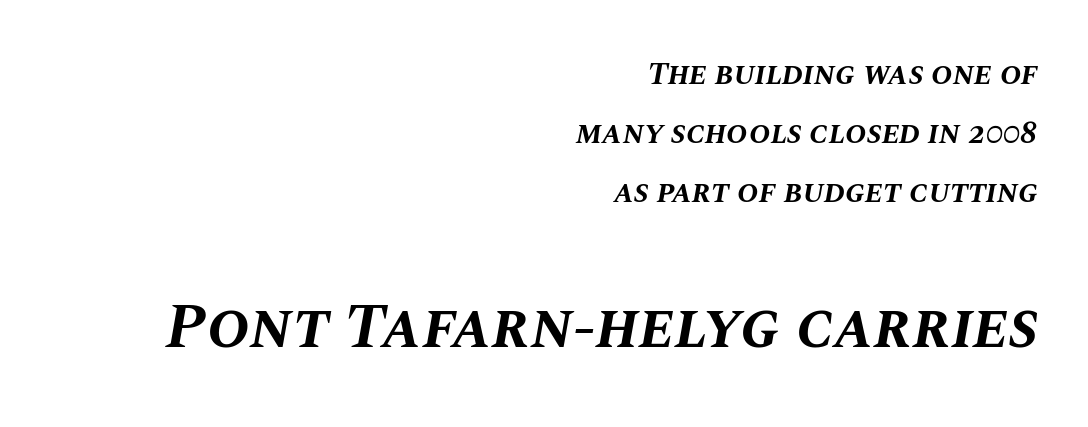
The image shows 64 px bold type, italic (leaning right); set right-aligned, line spacing 1.85x, normal letter spacing, not underlined; the second (bottom) block is 2.0x larger; medium stroke contrast and a large x-height.
